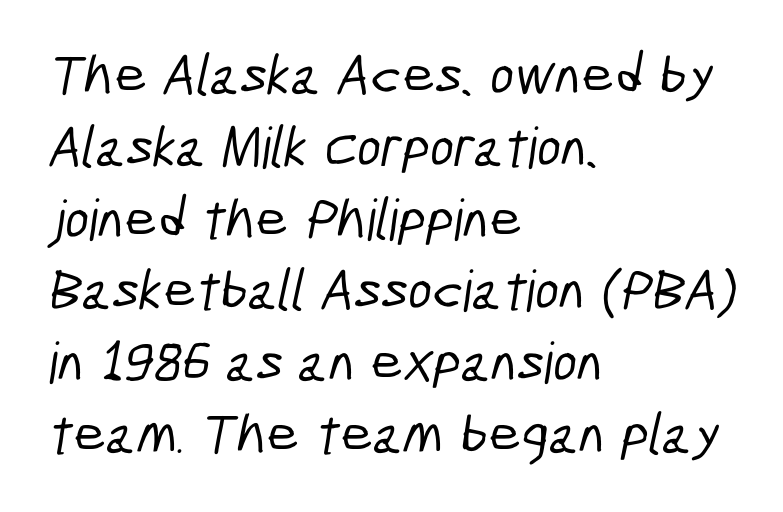
{"serif": "no", "width": "condensed", "stroke_contrast": "low", "x_height": "medium", "monospaced": "no", "underline": "no", "align": "left", "line_spacing": "normal", "line_spacing_ratio": 1.26, "letter_spacing": "normal", "letter_spacing_em": 0.0, "glyph_px": 57}
